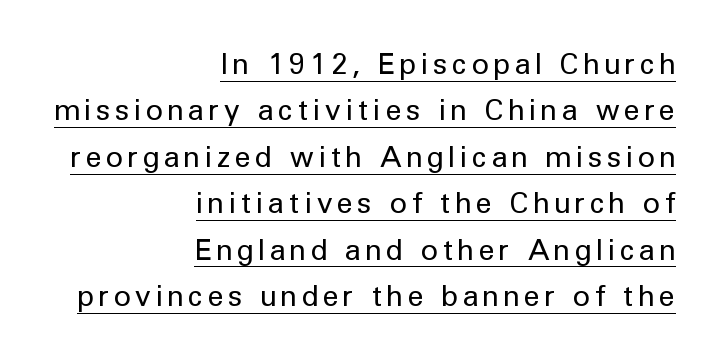
{"serif": "no", "italic": "no", "bold": "no", "weight": "regular", "width": "normal", "stroke_contrast": "low", "x_height": "medium", "monospaced": "no", "underline": "yes", "align": "right", "line_spacing": "normal", "line_spacing_ratio": 1.6, "glyph_px": 29}
